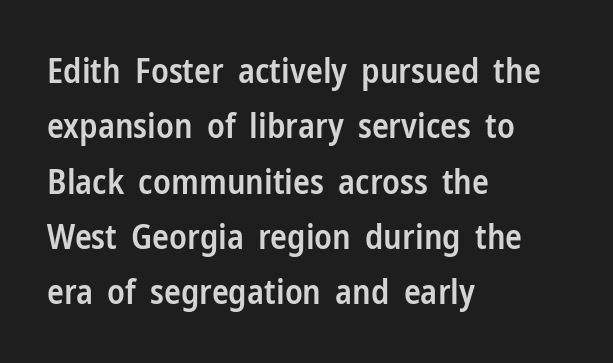
Q: Is the text bold? A: Semi-bold.
Q: Is the text italic (slanted)? A: No, it is upright.
Q: Is the typeface a serif or a sans-serif typeface? A: Sans-serif.
Q: Is the text underlined? A: No.
Q: How is the paragraph aligned? A: Left-aligned.
Q: Is the spacing between letters normal or unusually wide? A: Normal.
Q: Is the spacing between lines tight, normal or loose? A: Normal.
Q: Width (condensed, normal, or wide)? A: Condensed.
Q: Stroke contrast? A: Low.
Q: x-height? A: Medium.
Q: Monospaced? A: No.
